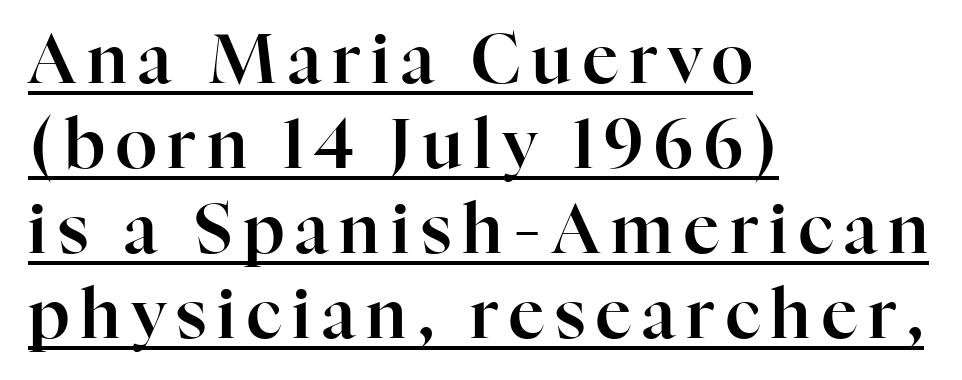
If you drew a ruler down the left edge, every line would touch it. The lines sit at an ordinary, default distance from one another. This is roman type, the default non-slanted kind. Regarding serifs, this sample has them. These lines are rendered in a variable-pitch font. You can see a thin bar hugging the bottom of the glyphs.
